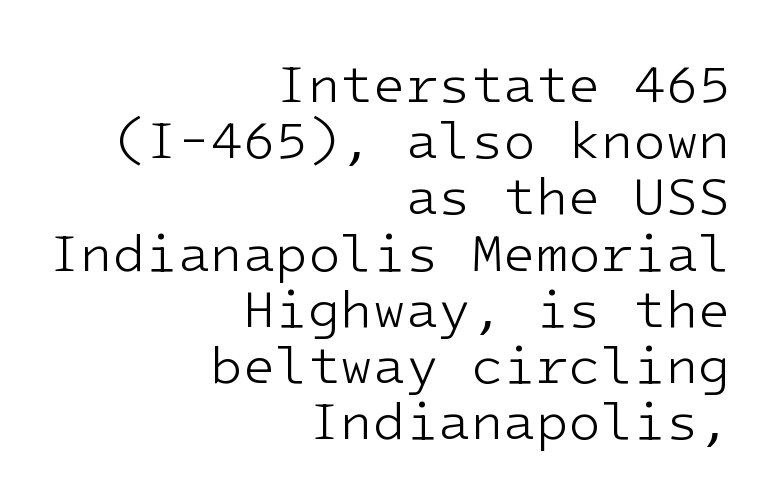
Italic? Not at all — the glyphs are vertical. Check under the words: just untouched page. No extra ink here — the face is not bold. Note the uniform advance width — an 'i' takes as much space as an 'm'. How are the letters spaced? Ordinarily, with no added tracking.
